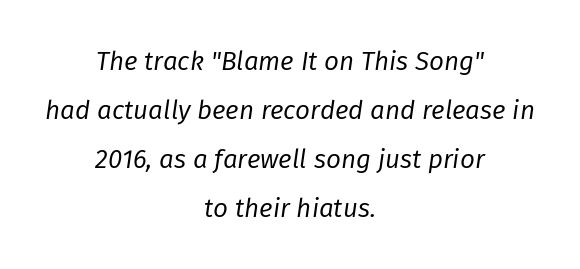
The image shows 26 px text type, italic (leaning right); set centered, line spacing 1.88x, normal letter spacing, not underlined.
